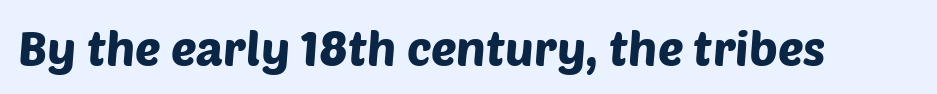
{"serif": "no", "width": "normal", "stroke_contrast": "low", "x_height": "large", "monospaced": "no", "underline": "no", "letter_spacing": "normal", "letter_spacing_em": 0.0, "glyph_px": 48}
